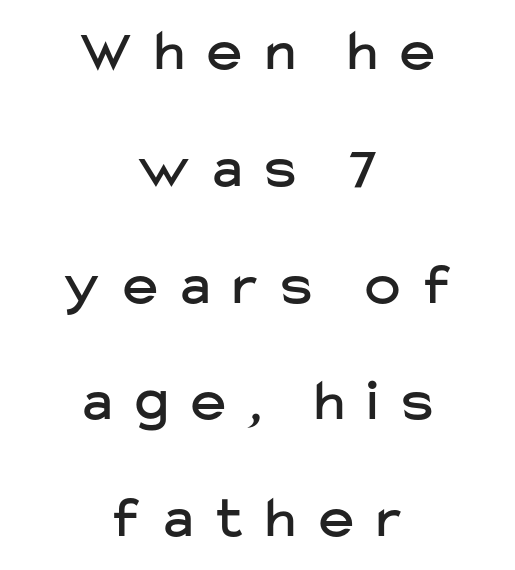
Someone cranked the tracking dial way up on this one. The lettering stays uniformly vertical, giving the passage a roman look. Grotesque or geometric, the face here clearly has no serifs. Do the characters align in a grid? No, the font is proportional.
